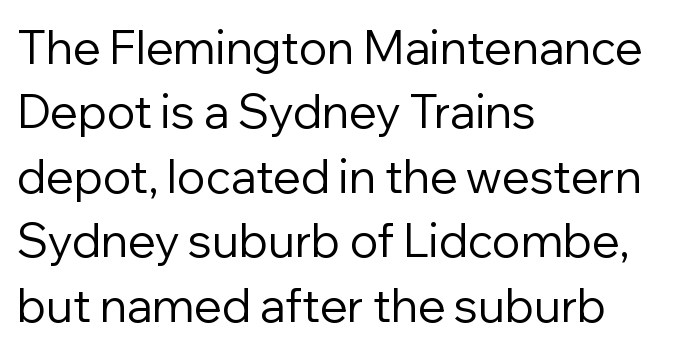
Notice how descenders clear the ascenders below comfortably — that's standard leading. Stem width sits at or under what a default text font uses. The strip under each line holds only bare page. Is the letter spacing exaggerated? No — it looks like the ordinary default.
